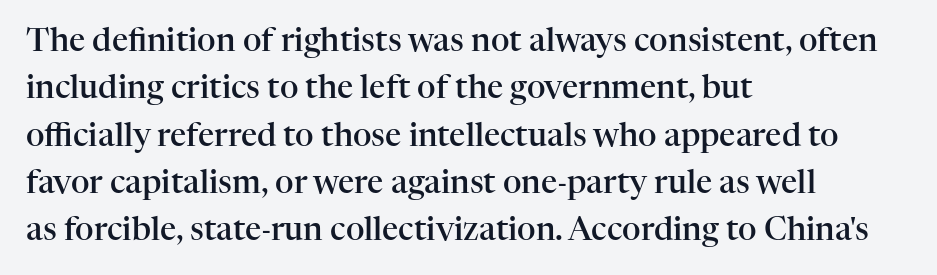
{"serif": "yes", "italic": "no", "bold": "semi", "weight": "semibold", "width": "normal", "stroke_contrast": "high", "x_height": "medium", "monospaced": "no", "underline": "no", "align": "left", "line_spacing": "normal", "line_spacing_ratio": 1.48, "letter_spacing": "normal", "letter_spacing_em": 0.0, "glyph_px": 32}
